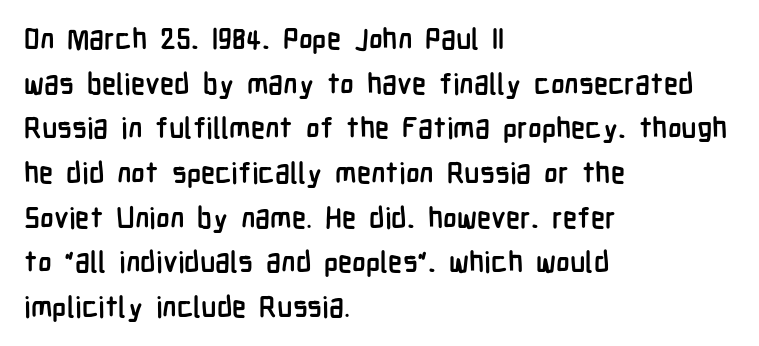
{"serif": "no", "italic": "no", "bold": "yes", "weight": "semibold", "width": "condensed", "stroke_contrast": "low", "x_height": "medium", "monospaced": "no", "underline": "no", "align": "left", "line_spacing": "normal", "line_spacing_ratio": 1.54, "letter_spacing": "normal", "letter_spacing_em": 0.0, "glyph_px": 29}
